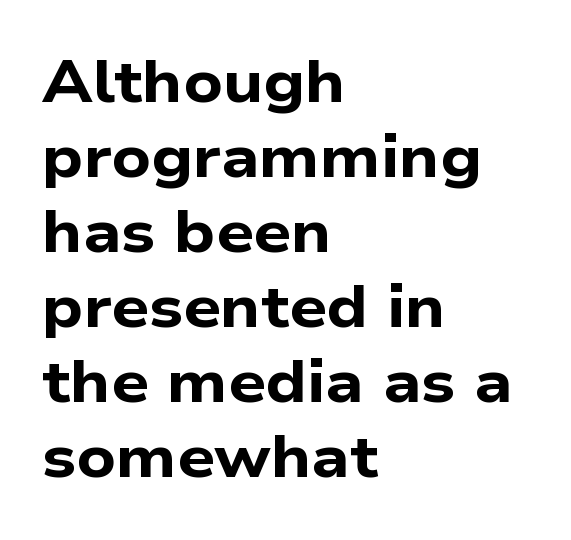
The image shows 59 px bold, wide sans-serif type; set left-aligned, normal line spacing (1.27x), normal letter spacing, not underlined; low stroke contrast and a medium x-height.
